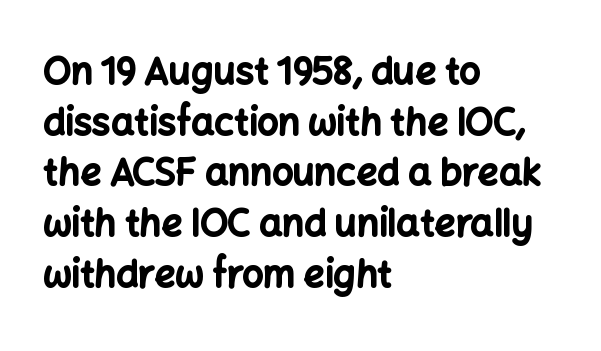
This sample has the flowing, uneven cadence of proportional lettering. A typesetter would label this face a sans. Upright lettering throughout. I'd describe the lettering as bold — thick and assertive.
